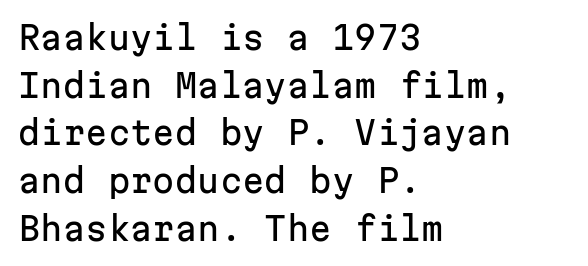
Think of a typewriter: that constant character pitch is what you see here. Do the letters lean? They stand straight. The letters carry no serifs — their stems end cleanly without finishing strokes. Regarding leading, the lines here are spaced in the standard way. Reading down the block, your eye returns to a fixed left position each line.
